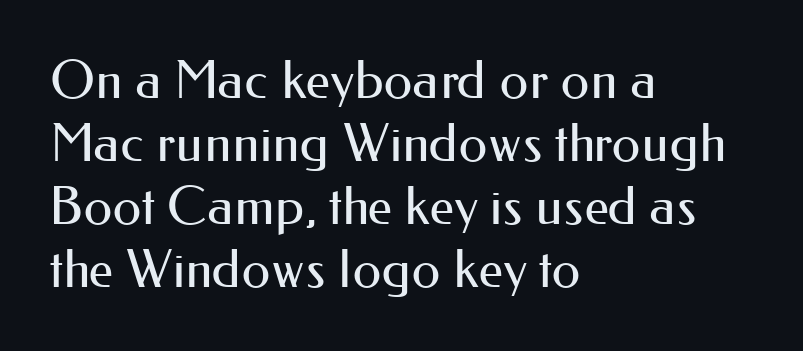
{"serif": "no", "italic": "no", "bold": "no", "weight": "regular", "width": "normal", "stroke_contrast": "medium", "x_height": "small", "monospaced": "no", "underline": "no", "align": "left", "line_spacing_ratio": 1.21, "letter_spacing": "normal", "letter_spacing_em": 0.0, "glyph_px": 52}
